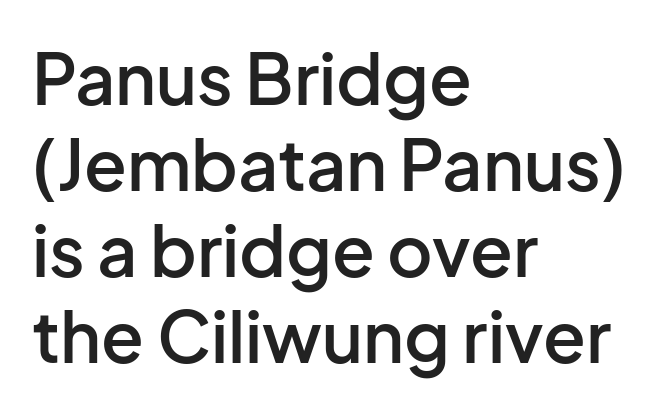
The image shows 70 px semibold sans-serif type, upright; set left-aligned, line spacing 1.23x, normal letter spacing, not underlined; low stroke contrast and a medium x-height.
